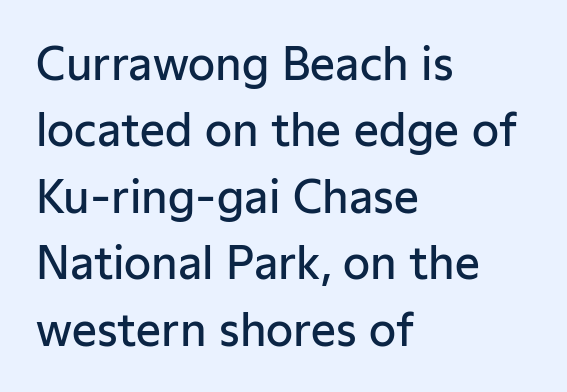
The type sits square on the baseline with zero lean. Looks like regular typesetting: each glyph gets only the width it needs. Where is the straight margin? On the left. What's the leading like? Ordinary, nothing unusual. You could call the tracking neutral — neither tight nor loose.
